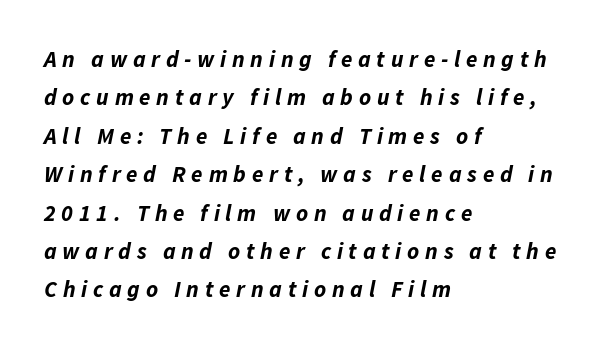
The image shows 23 px bold type, italic (leaning right); set left-aligned, normal line spacing (1.67x), unusually wide letter spacing (+0.25 em), not underlined.
